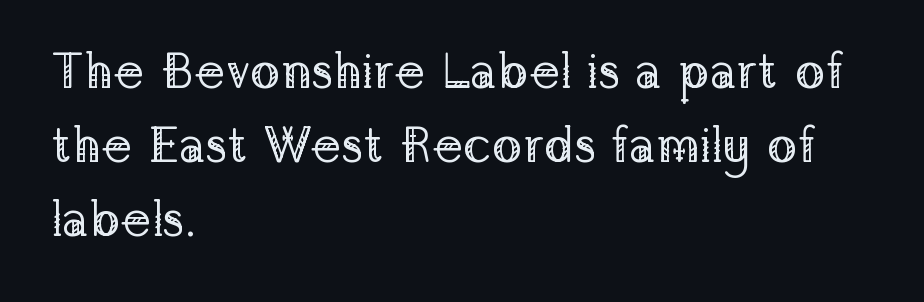
Q: Is the text bold? A: No.
Q: Is the text italic (slanted)? A: No, it is upright.
Q: Is the typeface a serif or a sans-serif typeface? A: Serif.
Q: Is the text underlined? A: No.
Q: How is the paragraph aligned? A: Left-aligned.
Q: Is the spacing between letters normal or unusually wide? A: Normal.
Q: Is the spacing between lines tight, normal or loose? A: Normal.
Q: Width (condensed, normal, or wide)? A: Normal.
Q: Stroke contrast? A: Low.
Q: x-height? A: Medium.
Q: Monospaced? A: No.
